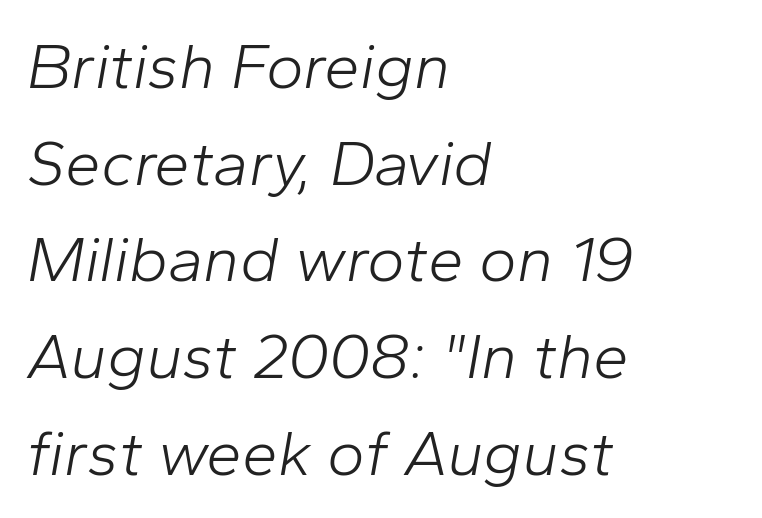
Q: Is the text bold? A: No.
Q: Is the text italic (slanted)? A: Yes, it leans right by about 10 degrees.
Q: Is the text underlined? A: No.
Q: How is the paragraph aligned? A: Left-aligned.
Q: Is the spacing between letters normal or unusually wide? A: Normal.
Q: Is the spacing between lines tight, normal or loose? A: Normal.
Q: Width (condensed, normal, or wide)? A: Normal.
Q: Stroke contrast? A: Low.
Q: x-height? A: Medium.
Q: Monospaced? A: No.
